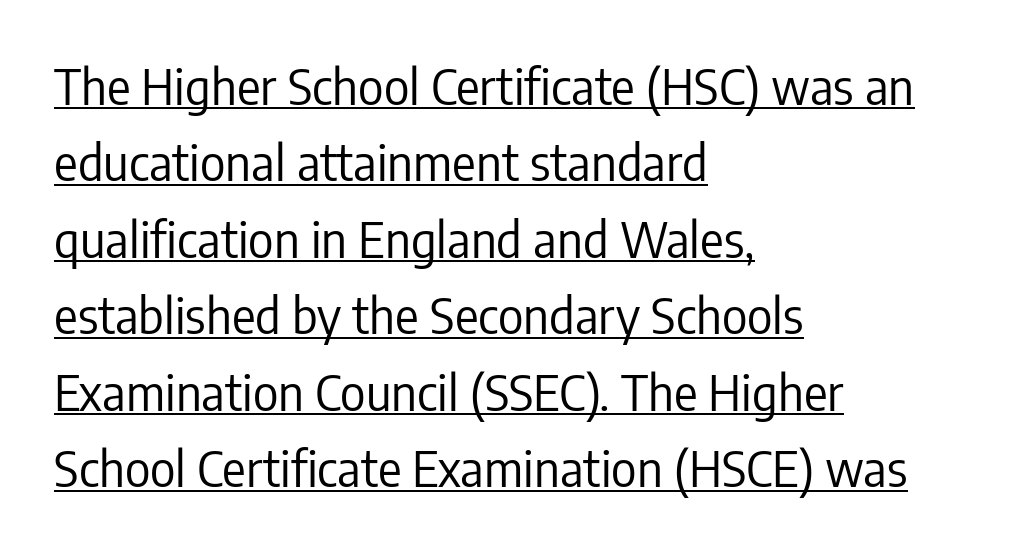
The image shows 49 px regular-weight, condensed sans-serif type, upright; set left-aligned, normal line spacing (1.56x), normal letter spacing, underlined; low stroke contrast and a medium x-height.
